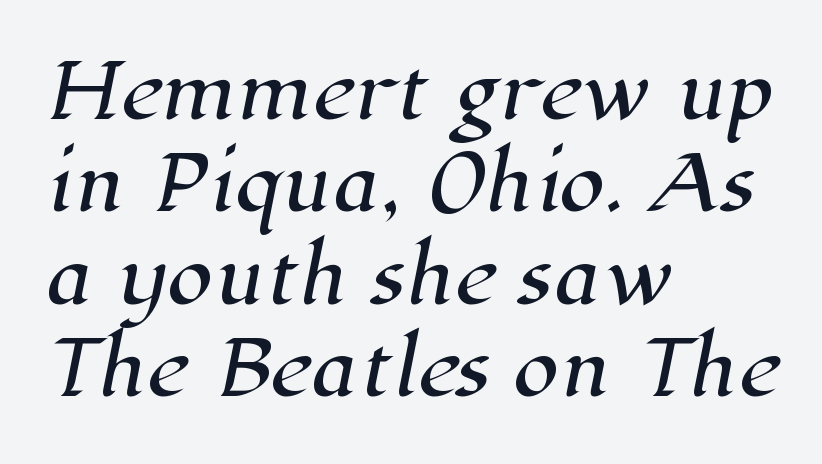
Q: Is the typeface a serif or a sans-serif typeface? A: Serif.
Q: Is the text underlined? A: No.
Q: How is the paragraph aligned? A: Left-aligned.
Q: Is the spacing between letters normal or unusually wide? A: Normal.
Q: Is the spacing between lines tight, normal or loose? A: Normal.
Q: Width (condensed, normal, or wide)? A: Normal.
Q: Stroke contrast? A: High.
Q: x-height? A: Medium.
Q: Monospaced? A: No.
